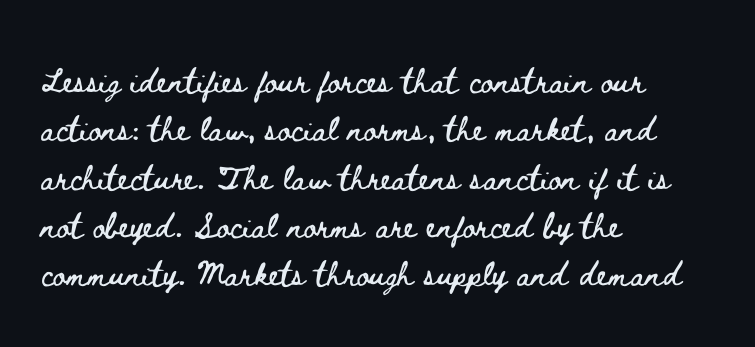
Evenly set lines give the paragraph a standard silhouette. The letters sit at their default tracking, neither squeezed nor spread. The baseline area is clear. Where is the straight margin? On the left.
